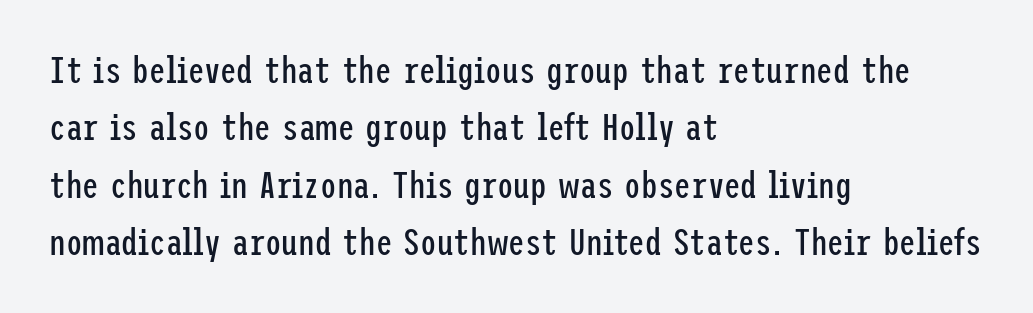
{"serif": "no", "italic": "no", "bold": "no", "weight": "regular", "width": "condensed", "stroke_contrast": "low", "x_height": "medium", "underline": "no", "align": "left", "line_spacing": "normal", "line_spacing_ratio": 1.55, "letter_spacing": "normal", "letter_spacing_em": 0.0, "glyph_px": 37}
